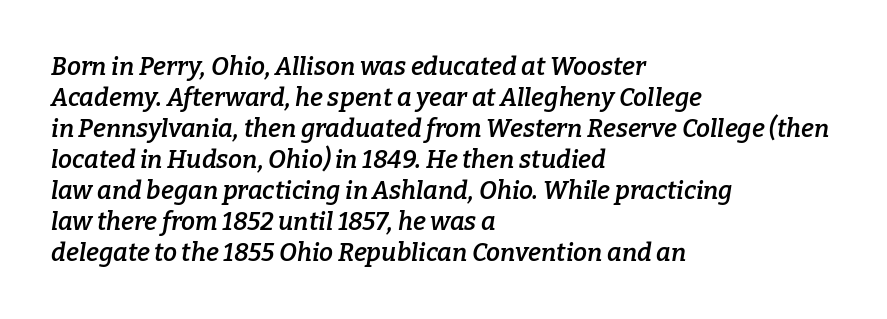
Q: Is the text bold? A: Semi-bold.
Q: Is the text italic (slanted)? A: Yes, it leans right by about 9 degrees.
Q: Is the text underlined? A: No.
Q: How is the paragraph aligned? A: Left-aligned.
Q: Is the spacing between letters normal or unusually wide? A: Normal.
